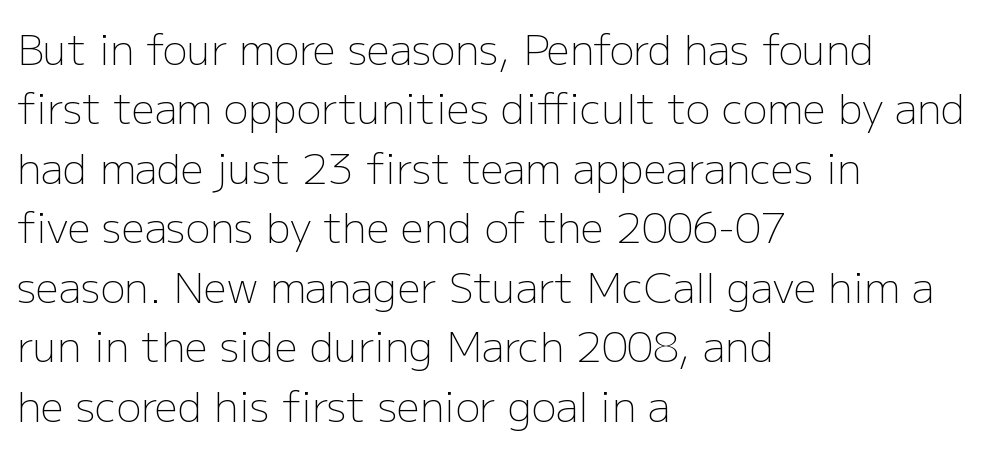
{"serif": "no", "italic": "no", "bold": "no", "weight": "light", "width": "normal", "stroke_contrast": "low", "x_height": "medium", "monospaced": "no", "underline": "no", "align": "left", "line_spacing": "normal", "line_spacing_ratio": 1.45, "letter_spacing": "normal", "letter_spacing_em": 0.0, "glyph_px": 41}
